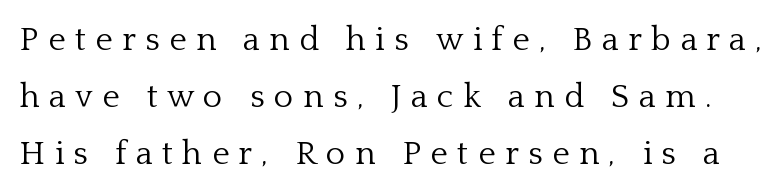
Glance below the letters and you will spot only blank space. The tracking reads as deliberately expanded to a designer's eye. The text was rendered using a seriffed face with decorative stroke endings. Each letter keeps its own natural width here, so spacing adapts to shape. Italic: no, the glyphs are upright roman. This reads as an unemphasized weight, regular at the heaviest.
